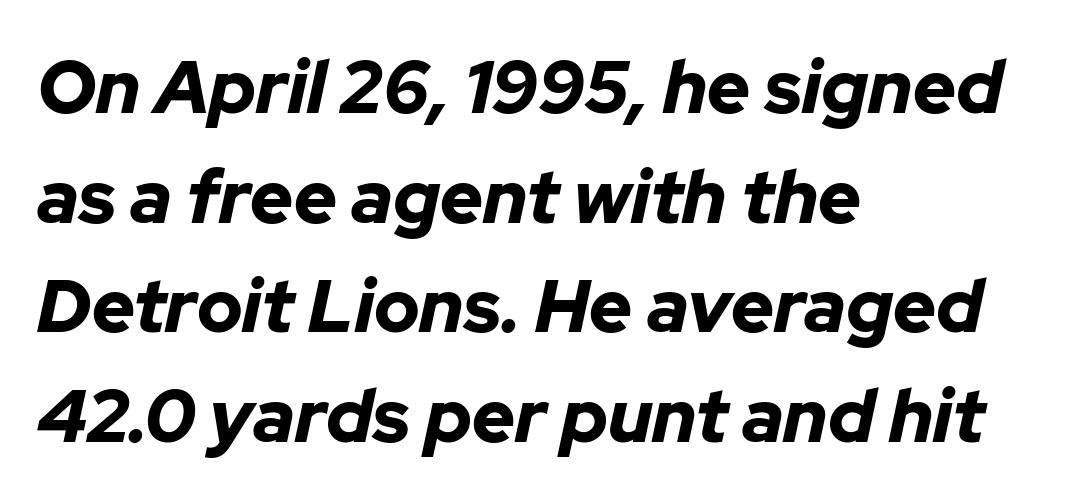
This rendering uses left alignment, leaving the right contour irregular. The words here are not underlined. A full-strength bold gives these letters their thick strokes. The rows are spaced the way most documents space them. Compared with typical body copy, the letter spacing here is the same.
